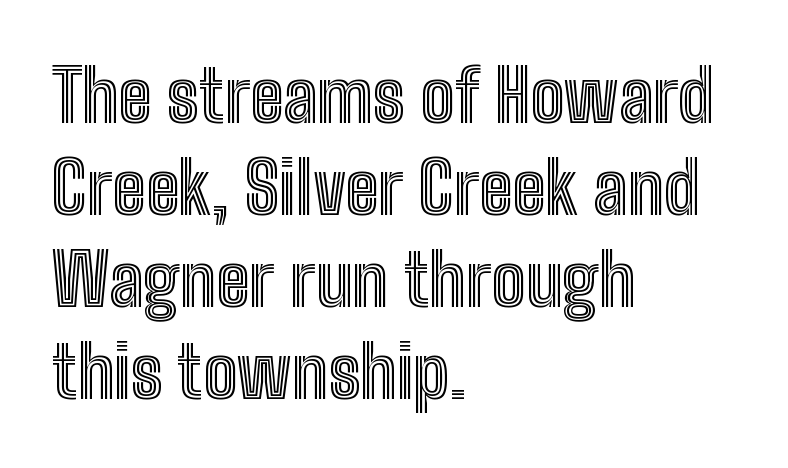
Q: Is the text italic (slanted)? A: No, it is upright.
Q: Is the text underlined? A: No.
Q: How is the paragraph aligned? A: Left-aligned.
Q: Is the spacing between letters normal or unusually wide? A: Normal.
Q: Is the spacing between lines tight, normal or loose? A: Normal.
Q: Width (condensed, normal, or wide)? A: Condensed.
Q: x-height? A: Medium.
Q: Monospaced? A: No.
